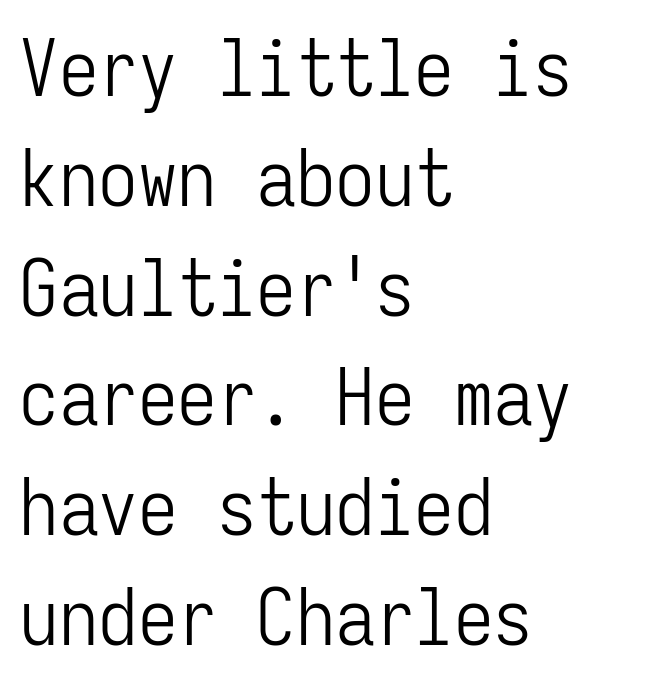
{"serif": "no", "italic": "no", "bold": "no", "weight": "light", "width": "condensed", "stroke_contrast": "low", "x_height": "medium", "monospaced": "yes", "underline": "no", "align": "left", "line_spacing": "normal", "line_spacing_ratio": 1.39, "letter_spacing": "normal", "letter_spacing_em": 0.0, "glyph_px": 79}
